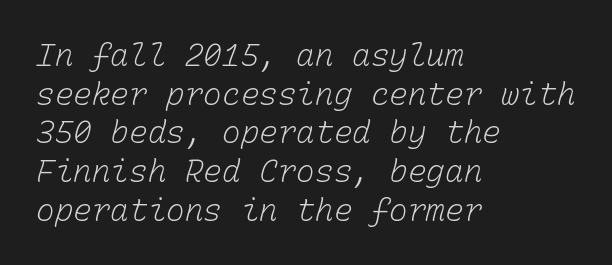
{"bold": "no", "weight": "light", "width": "normal", "stroke_contrast": "low", "x_height": "medium", "monospaced": "yes", "underline": "no", "align": "left", "line_spacing": "normal", "line_spacing_ratio": 1.25, "letter_spacing": "normal", "letter_spacing_em": 0.0, "glyph_px": 31}
